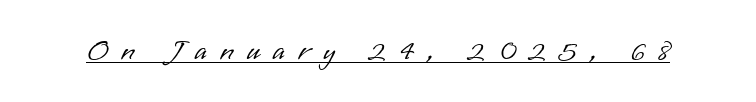
{"serif": "no", "bold": "no", "weight": "light", "width": "normal", "stroke_contrast": "low", "x_height": "small", "monospaced": "no", "underline": "yes", "letter_spacing": "wide", "letter_spacing_em": 0.45, "glyph_px": 29}
